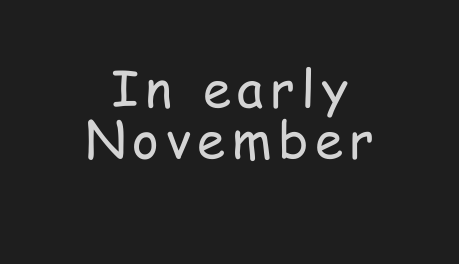
The vertical gap from one line to the next is small. Italic: no, the glyphs are upright roman. Each letter's strokes conclude bluntly, with no projecting serifs. The specimen omits any rule beneath the text block's lines. Heft: none added — not bold. Proportional: the letters do not fall into vertical columns.
